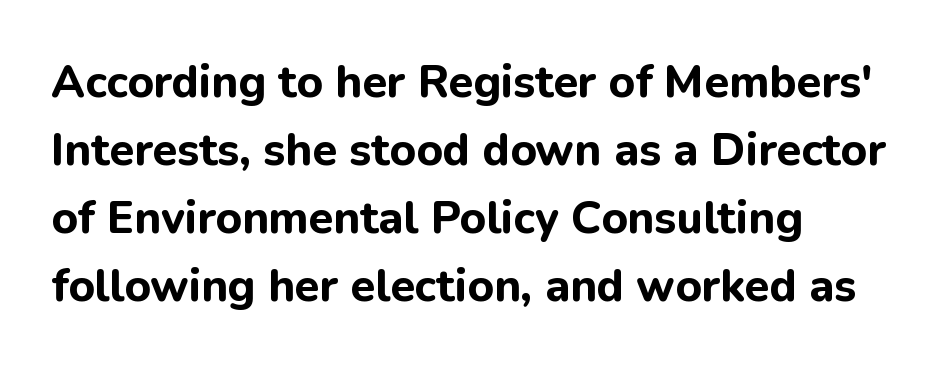
The letters are bold, with thick, heavy strokes. The glyphs are unaccompanied by any horizontal stroke below them. Character widths vary here, with narrow letters taking less room than wide ones. Every stem runs plumb, perpendicular to the baseline.
